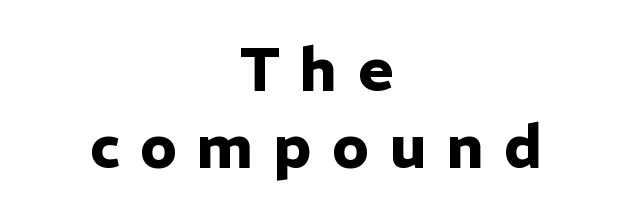
Regarding serifs, this sample does without them. Substantial extra tracking has been applied to these lines. No italicization has been applied; the sample stays upright. The typesetter chose a symmetrical, centered arrangement here. These lines are rendered in a variable-pitch font.
